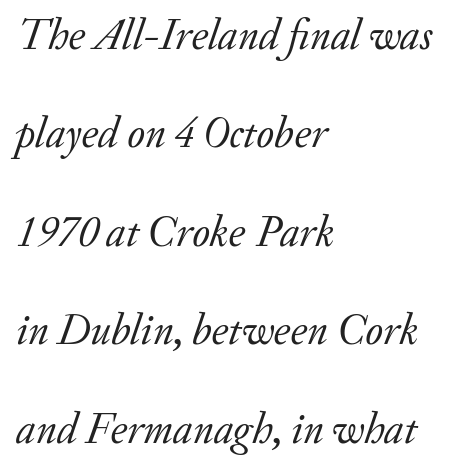
{"serif": "yes", "italic": "yes", "lean": "right", "slant_degrees": 20, "bold": "no", "weight": "regular", "width": "normal", "stroke_contrast": "low", "x_height": "small", "monospaced": "no", "underline": "no", "align": "left", "line_spacing": "loose", "line_spacing_ratio": 2.29, "letter_spacing": "normal", "letter_spacing_em": 0.0, "glyph_px": 43}
